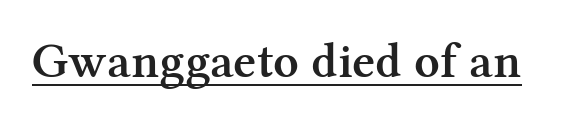
Q: Is the text bold? A: Semi-bold.
Q: Is the text italic (slanted)? A: No, it is upright.
Q: Is the typeface a serif or a sans-serif typeface? A: Serif.
Q: Is the text underlined? A: Yes.
Q: Is the spacing between letters normal or unusually wide? A: Normal.
Q: Width (condensed, normal, or wide)? A: Normal.
Q: Stroke contrast? A: Medium.
Q: x-height? A: Medium.
Q: Monospaced? A: No.
